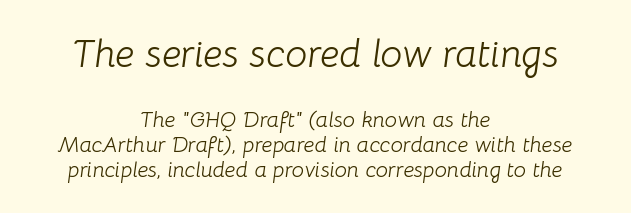
{"italic": "yes", "lean": "right", "slant_degrees": 8, "bold": "no", "weight": "light", "width": "normal", "stroke_contrast": "low", "x_height": "medium", "monospaced": "no", "underline": "no", "align": "center", "line_spacing": "tight", "line_spacing_ratio": 1.14, "letter_spacing": "normal", "letter_spacing_em": 0.0, "larger_block": "first", "size_ratio": 1.77, "glyph_px": 39}
